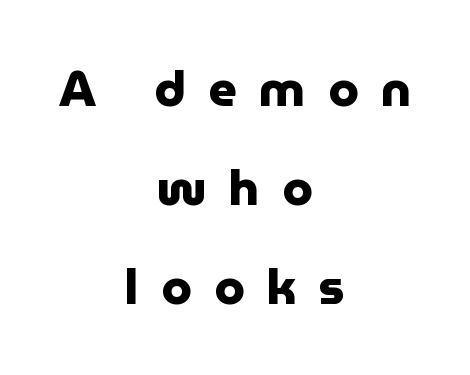
This block would shrink considerably if given ordinary leading; it's expanded now. Just letters on the line, the space beneath them empty. The designer went with a sans here, leaving each stem footless. You could not count columns in this text — the font is proportionally spaced.
